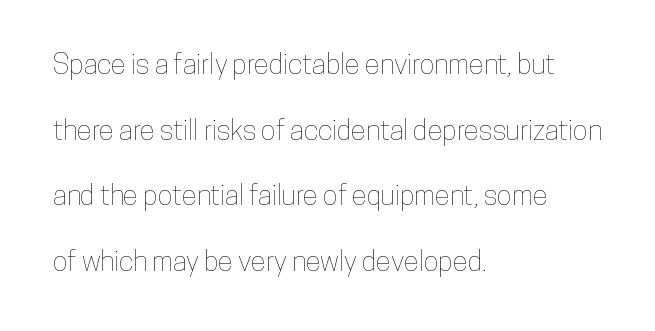
The letters advance in unequal steps, a hallmark of proportional type. The passage is arranged the way most books set body copy — flush left. One glance says open: line gaps are wider than usual. The letters stand upright; this is a roman face. Plain, unruled lines of type. The letters sit at their default tracking, neither squeezed nor spread.
